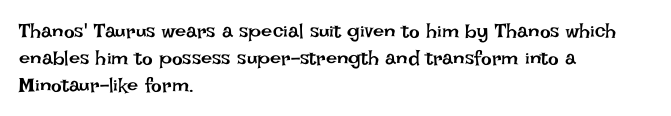
This sample uses an upright cut, with every glyph sitting square on the baseline. Reading down the column, the eye jumps a familiar distance to each next line. The horizontal fit of the characters is conventional and even. This is not heavy type; no bold has been used.
